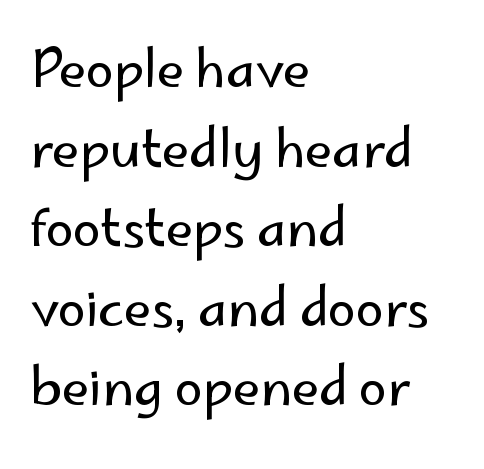
{"serif": "no", "italic": "no", "bold": "no", "weight": "regular", "width": "normal", "stroke_contrast": "low", "x_height": "small", "monospaced": "no", "underline": "no", "align": "left", "line_spacing": "normal", "line_spacing_ratio": 1.56, "letter_spacing": "normal", "letter_spacing_em": 0.0, "glyph_px": 51}
